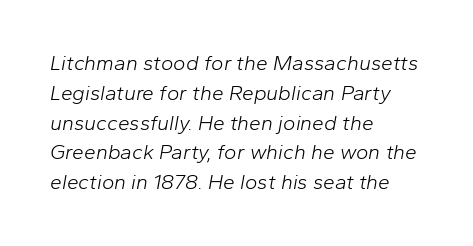
Weight: regular or lighter. The vertical gap from one line to the next is medium. The paragraph has a hard left edge and a soft right edge. Every character sits at an angle, as italics do.
